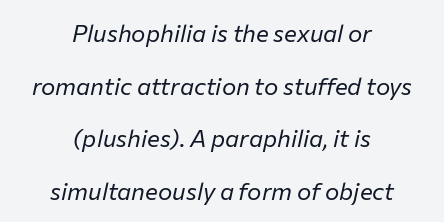
Q: Is the text bold? A: No.
Q: Is the text italic (slanted)? A: Yes, it leans right by about 12 degrees.
Q: Is the text underlined? A: No.
Q: How is the paragraph aligned? A: Centered.
Q: Is the spacing between letters normal or unusually wide? A: Normal.
Q: Is the spacing between lines tight, normal or loose? A: Loose.
